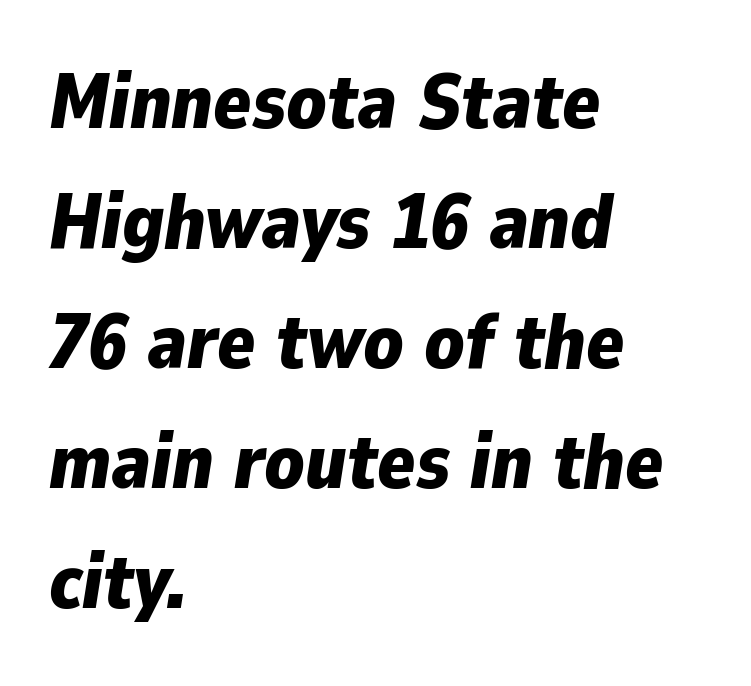
Q: Is the text bold? A: Yes.
Q: Is the text italic (slanted)? A: Yes, it leans right by about 9 degrees.
Q: Is the text underlined? A: No.
Q: How is the paragraph aligned? A: Left-aligned.
Q: Is the spacing between letters normal or unusually wide? A: Normal.
Q: Is the spacing between lines tight, normal or loose? A: Normal.
Q: Width (condensed, normal, or wide)? A: Normal.
Q: Stroke contrast? A: Low.
Q: x-height? A: Medium.
Q: Monospaced? A: No.
